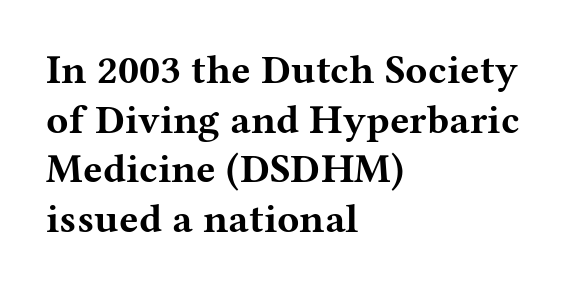
Little horizontal feet cap the strokes, marking this as serif type. The letters advance in unequal steps, a hallmark of proportional type. Casual observation: everything's shoved over to the left. Ascenders rise straight up at ninety degrees.
